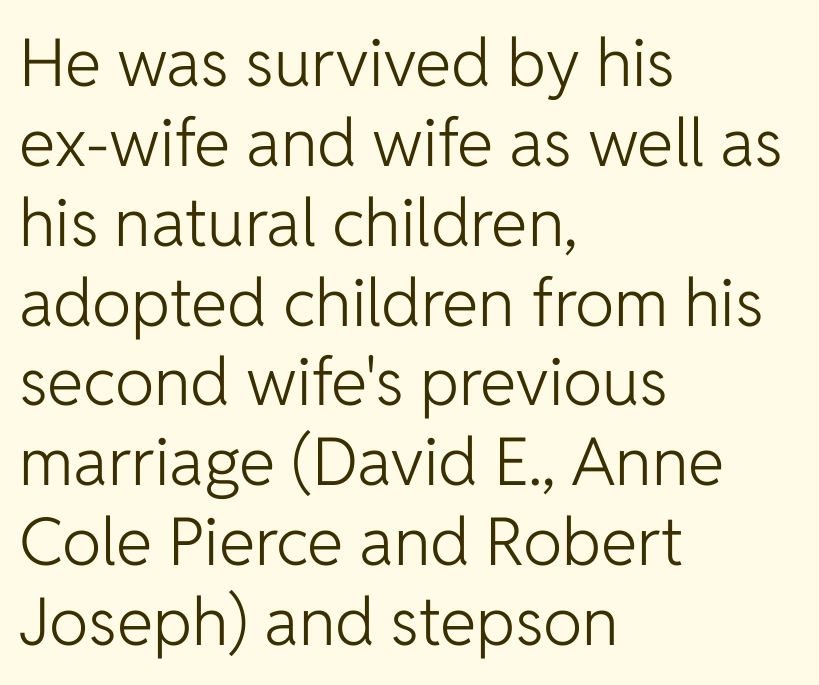
{"serif": "no", "italic": "no", "bold": "no", "weight": "light", "width": "normal", "stroke_contrast": "low", "x_height": "medium", "monospaced": "no", "underline": "no", "align": "left", "line_spacing_ratio": 1.21, "letter_spacing": "normal", "letter_spacing_em": 0.0, "glyph_px": 66}
